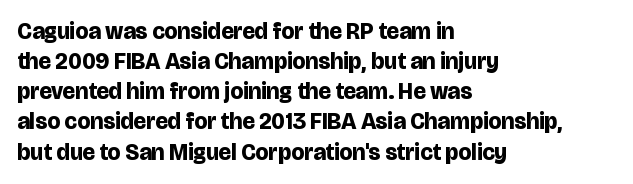
Does extra space separate the letters? No, they use regular spacing. The passage is arranged the way most books set body copy — flush left. Successive baselines arrive at the customary interval. Posture: upright roman. Is the type bold? Yes — the strokes are clearly thick and heavy.
